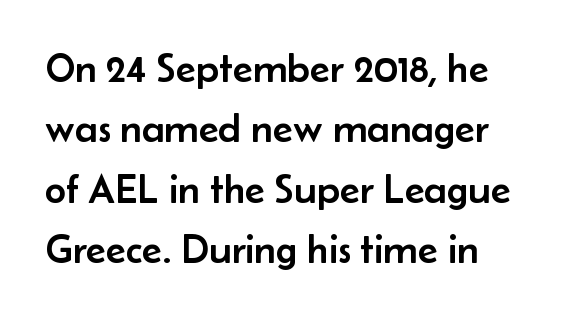
{"serif": "no", "italic": "no", "width": "normal", "stroke_contrast": "low", "x_height": "small", "monospaced": "no", "underline": "no", "line_spacing": "normal", "line_spacing_ratio": 1.47, "letter_spacing": "normal", "letter_spacing_em": 0.0, "glyph_px": 41}
